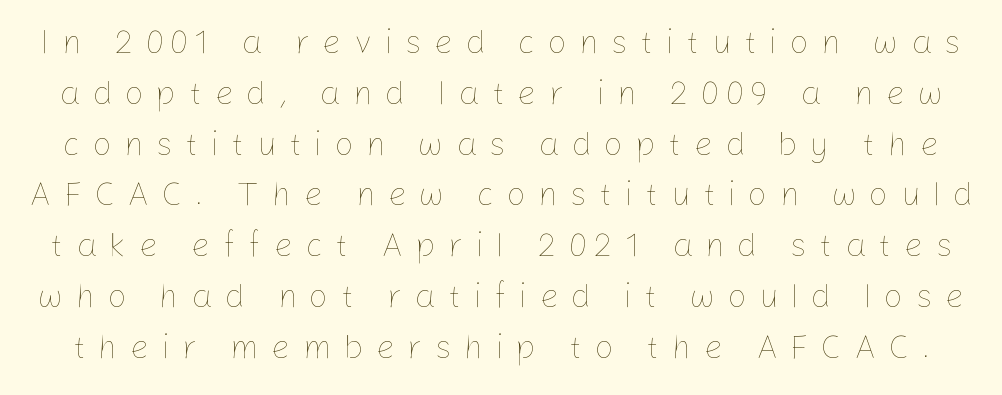
{"italic": "no", "bold": "no", "weight": "thin", "width": "normal", "stroke_contrast": "low", "x_height": "medium", "monospaced": "no", "underline": "no", "line_spacing": "normal", "line_spacing_ratio": 1.54, "letter_spacing": "wide", "letter_spacing_em": 0.38, "glyph_px": 33}
